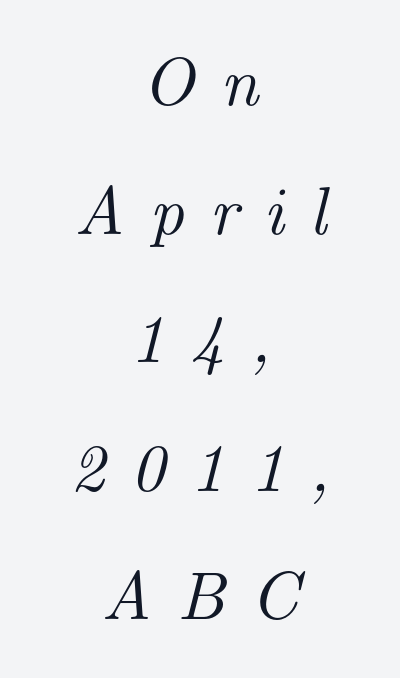
Q: Is the text italic (slanted)? A: Yes, it leans right by about 14 degrees.
Q: Is the typeface a serif or a sans-serif typeface? A: Serif.
Q: Is the text underlined? A: No.
Q: How is the paragraph aligned? A: Centered.
Q: Is the spacing between letters normal or unusually wide? A: Unusually wide.
Q: Width (condensed, normal, or wide)? A: Normal.
Q: Stroke contrast? A: Medium.
Q: x-height? A: Small.
Q: Monospaced? A: No.
